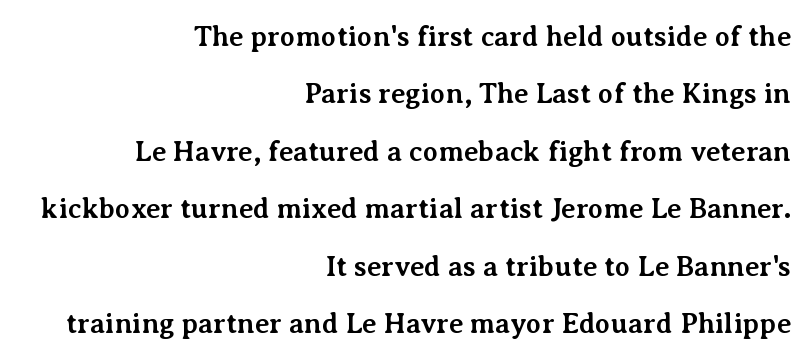
{"serif": "yes", "italic": "no", "bold": "yes", "weight": "bold", "width": "normal", "stroke_contrast": "medium", "x_height": "medium", "monospaced": "no", "underline": "no", "align": "right", "line_spacing": "loose", "line_spacing_ratio": 2.05, "letter_spacing": "normal", "letter_spacing_em": 0.0, "glyph_px": 28}
